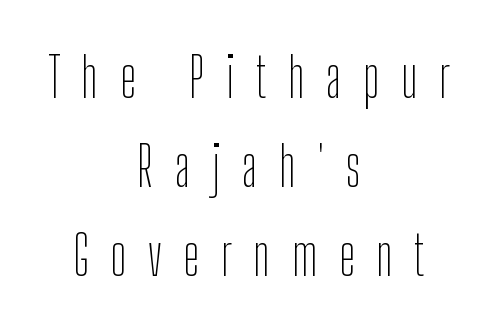
{"serif": "no", "italic": "no", "bold": "no", "weight": "thin", "width": "condensed", "stroke_contrast": "low", "x_height": "medium", "monospaced": "no", "underline": "no", "align": "center", "line_spacing": "normal", "line_spacing_ratio": 1.65, "letter_spacing": "wide", "letter_spacing_em": 0.4, "glyph_px": 54}
